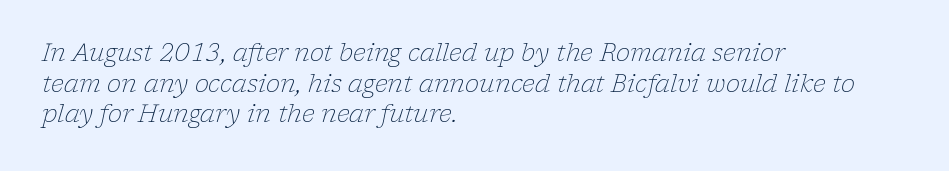
{"italic": "yes", "lean": "right", "slant_degrees": 17, "bold": "no", "underline": "no", "align": "left", "line_spacing": "normal", "line_spacing_ratio": 1.28, "letter_spacing": "normal", "letter_spacing_em": 0.0, "glyph_px": 24}
